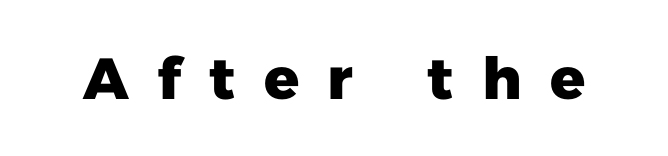
The image shows 58 px heavy sans-serif type, upright; set unusually wide letter spacing (+0.49 em), not underlined; low stroke contrast and a medium x-height.
